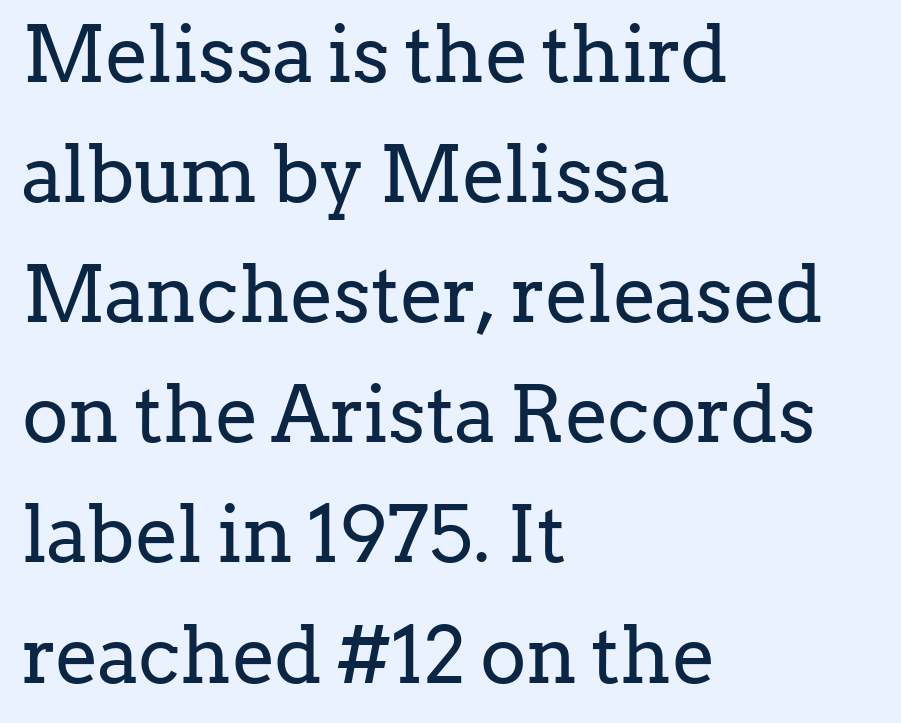
Characters follow at the spacing the type designer built in. Every row of glyphs begins at an identical x-position on the left. You can tell it's not italic because the verticals are truly vertical. The text was rendered using a seriffed face with decorative stroke endings. On a weight scale, this lands at 450 or below. The passage shown is typed in a proportional face where columns would drift.
